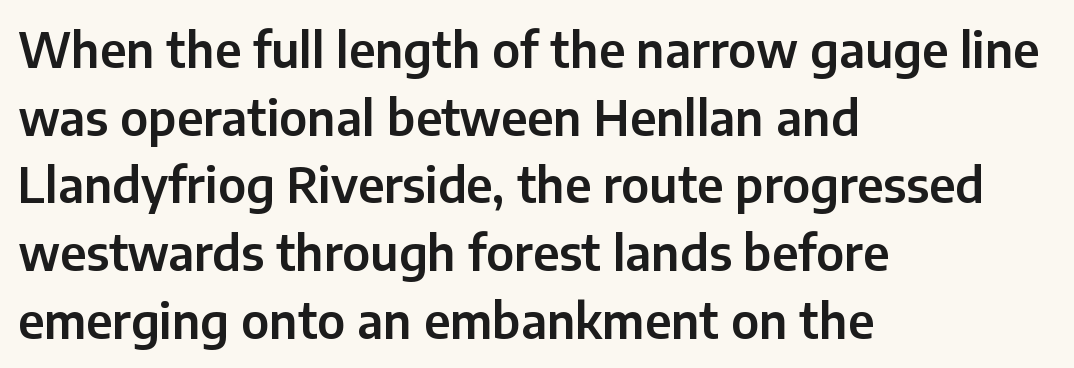
The image shows 48 px sans-serif type, upright; set left-aligned, normal line spacing (1.41x), normal letter spacing, not underlined; low stroke contrast and a medium x-height.
